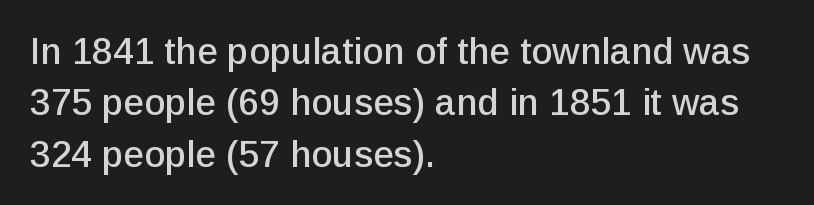
Q: Is the text italic (slanted)? A: No, it is upright.
Q: Is the typeface a serif or a sans-serif typeface? A: Sans-serif.
Q: Is the text underlined? A: No.
Q: How is the paragraph aligned? A: Left-aligned.
Q: Is the spacing between letters normal or unusually wide? A: Normal.
Q: Is the spacing between lines tight, normal or loose? A: Normal.
Q: Width (condensed, normal, or wide)? A: Normal.
Q: Stroke contrast? A: Low.
Q: x-height? A: Medium.
Q: Monospaced? A: No.
